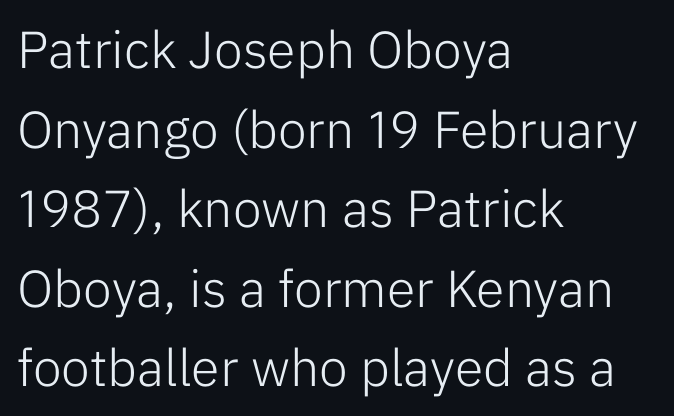
Q: Is the text bold? A: No.
Q: Is the text italic (slanted)? A: No, it is upright.
Q: Is the typeface a serif or a sans-serif typeface? A: Sans-serif.
Q: Is the text underlined? A: No.
Q: How is the paragraph aligned? A: Left-aligned.
Q: Is the spacing between letters normal or unusually wide? A: Normal.
Q: Is the spacing between lines tight, normal or loose? A: Normal.
Q: Width (condensed, normal, or wide)? A: Normal.
Q: Stroke contrast? A: Low.
Q: x-height? A: Medium.
Q: Monospaced? A: No.
